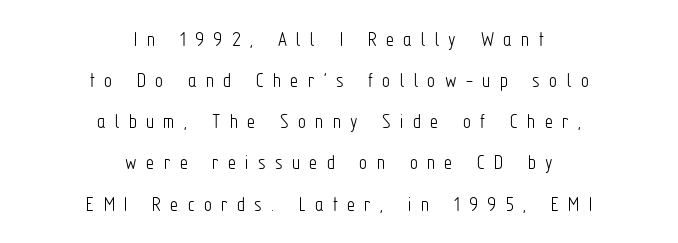
If you folded the block vertically in half, each line would mirror itself in length. Each stroke keeps to a modest, everyday thickness or less. There is plenty of visible air inserted between adjacent glyphs. Posture: upright roman.
